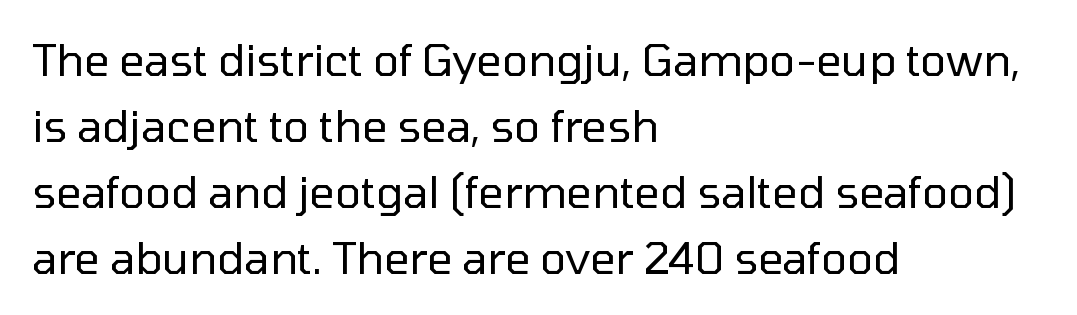
This is sans-serif lettering, the kind often seen on screens and signage. Notice how the stems are strictly vertical — no italics here. The lines in this sample share a left origin and differ only in where they stop. Stroke thickness stays within the range of a standard reading face or lighter.
